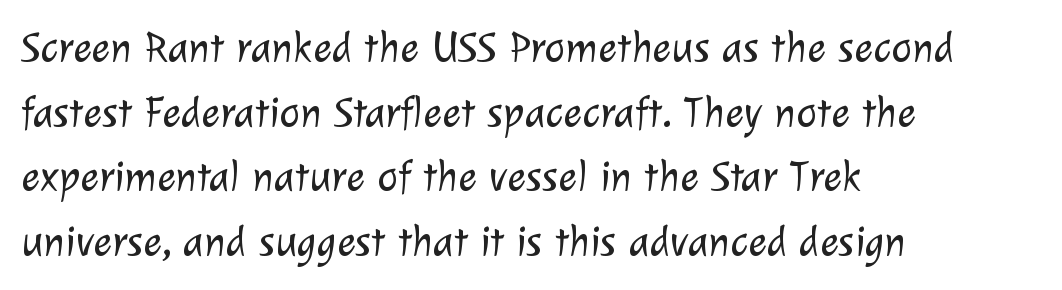
Weight class: somewhere from thin through regular. Does extra space separate the letters? No, they use regular spacing. These lines are composed in type without serifs. Varying glyph widths throughout — classic text-font behaviour. Letters rest on an invisible, unmarked baseline. Does the copy run flush right? No — it runs flush left.
